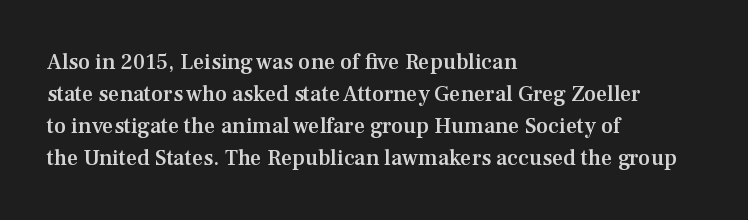
A typesetter would mark this as roman, not italic. If you drew a ruler down the left edge, every line would touch it. Look at the tracking — it's just the regular setting, nothing added. Regular leading.
